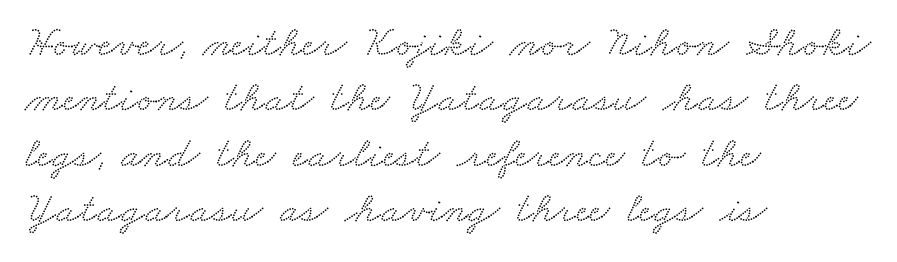
Q: Is the typeface a serif or a sans-serif typeface? A: Serif.
Q: Is the text underlined? A: No.
Q: How is the paragraph aligned? A: Left-aligned.
Q: Is the spacing between letters normal or unusually wide? A: Normal.
Q: Is the spacing between lines tight, normal or loose? A: Normal.
Q: Width (condensed, normal, or wide)? A: Wide.
Q: Stroke contrast? A: Medium.
Q: x-height? A: Small.
Q: Monospaced? A: No.
